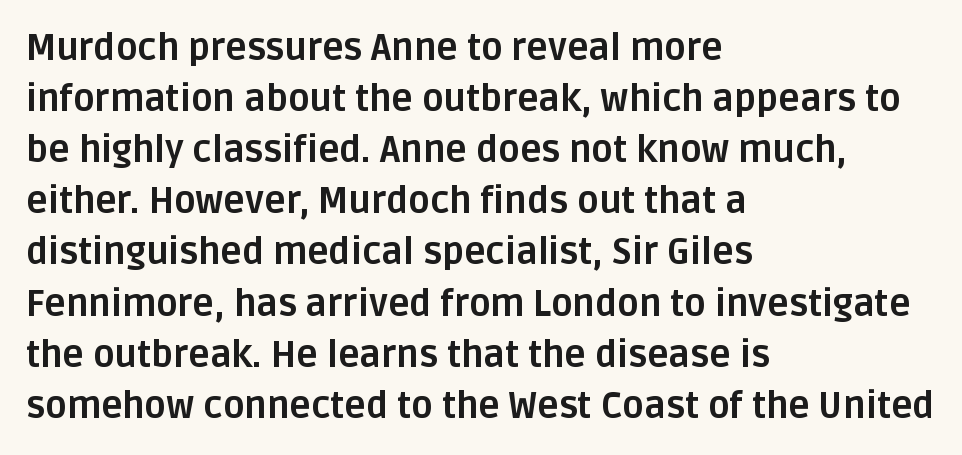
The image shows 36 px bold sans-serif type, upright; set left-aligned, normal line spacing (1.42x), normal letter spacing, not underlined; low stroke contrast and a large x-height.
